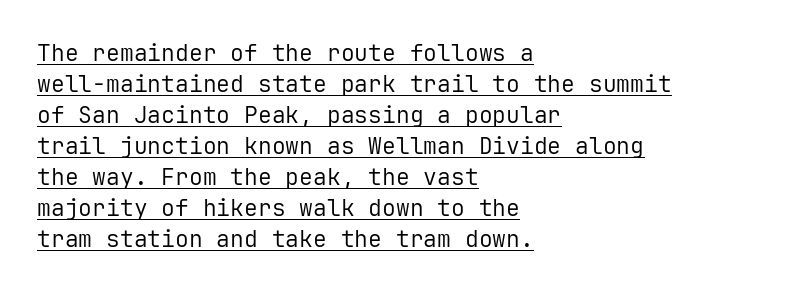
Horizontally, the lines are justified to the leading edge only. A typesetter would mark this as roman, not italic. Students, note that the glyphs here touch the page at normal intervals. This sample keeps an unexceptional amount of space between lines. Weight: regular or lighter.
